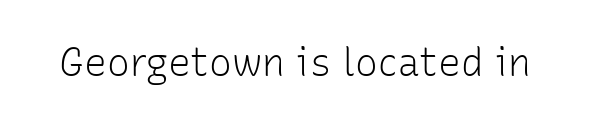
Heft: none added — not bold. Spacing between characters is what you'd get straight out of the box. In terms of letterform style, serifs are entirely absent. Bare-footed words on every line. The rendering uses natural spacing where letterforms have individual widths.
